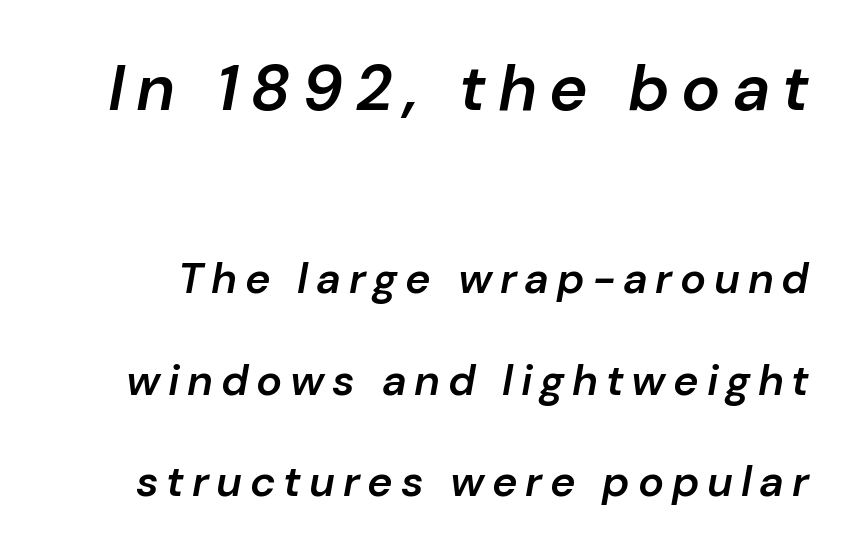
{"italic": "yes", "lean": "right", "slant_degrees": 10, "bold": "semi", "weight": "semibold", "width": "normal", "stroke_contrast": "low", "x_height": "medium", "monospaced": "no", "underline": "no", "line_spacing": "loose", "line_spacing_ratio": 2.36, "larger_block": "first", "size_ratio": 1.51, "glyph_px": 65}
